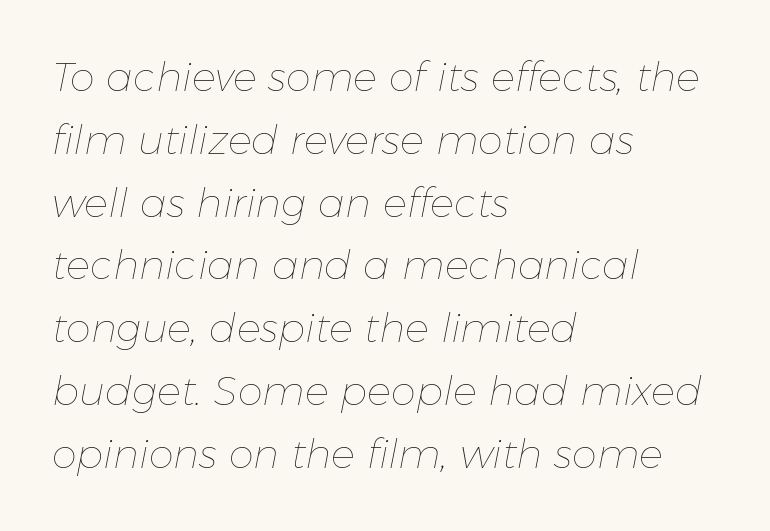
{"italic": "yes", "lean": "right", "slant_degrees": 11, "bold": "no", "weight": "thin", "width": "normal", "stroke_contrast": "low", "x_height": "medium", "monospaced": "no", "underline": "no", "align": "left", "line_spacing": "normal", "line_spacing_ratio": 1.57, "letter_spacing": "normal", "letter_spacing_em": 0.0, "glyph_px": 40}
